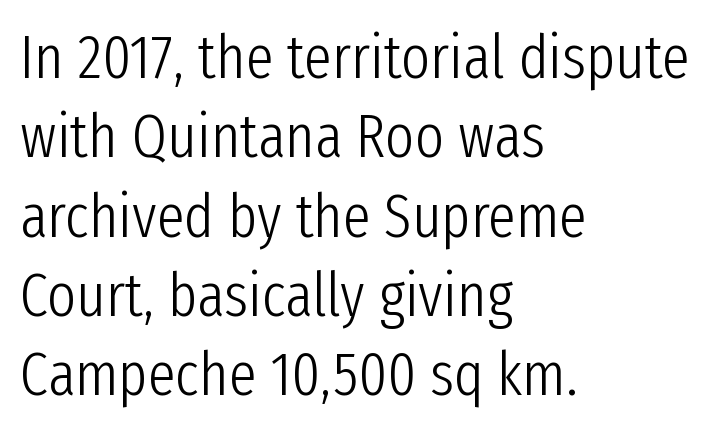
{"serif": "no", "italic": "no", "bold": "no", "weight": "light", "width": "condensed", "stroke_contrast": "low", "x_height": "medium", "monospaced": "no", "underline": "no", "align": "left", "line_spacing": "normal", "line_spacing_ratio": 1.28, "letter_spacing": "normal", "letter_spacing_em": 0.0, "glyph_px": 62}
